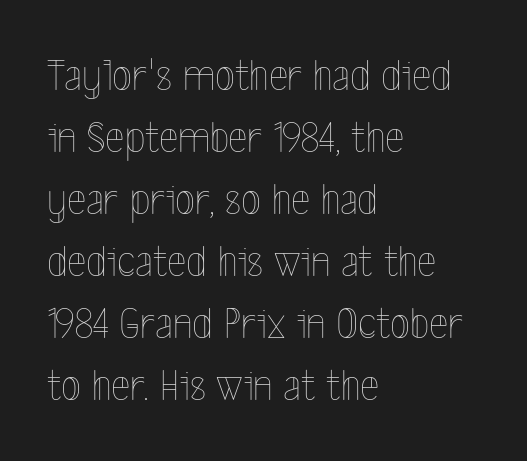
No italicization has been applied; the sample stays upright. Vertical stems look standard width or narrower in stroke. The zone under the glyphs is completely vacant. Notice how the passage keeps a crisp vertical edge on the left only.
